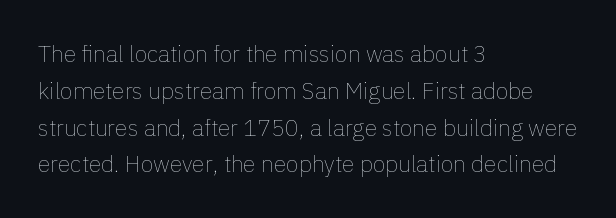
The rendering uses a moderate line-height, typical for paragraphs. The cut favours lightness, reaching ordinary text weight at its darkest. This is roman type, the default non-slanted kind. A student would call this left alignment; a typographer would say flush left, rag right. Honestly, there is no underline to notice here at all. The letterforms sit shoulder to shoulder at normal distance.
